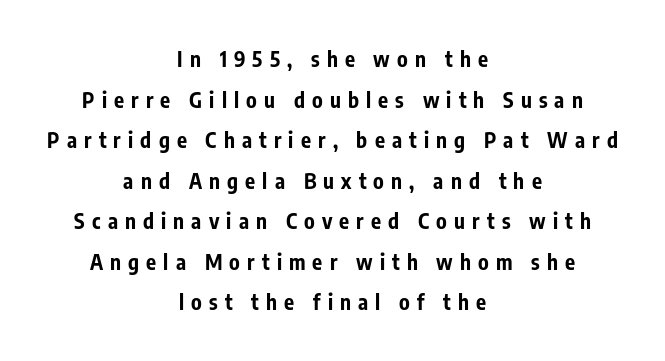
Q: Is the text bold? A: Yes.
Q: Is the text italic (slanted)? A: No, it is upright.
Q: Is the text underlined? A: No.
Q: How is the paragraph aligned? A: Centered.
Q: Is the spacing between letters normal or unusually wide? A: Unusually wide.
Q: Is the spacing between lines tight, normal or loose? A: Loose.
